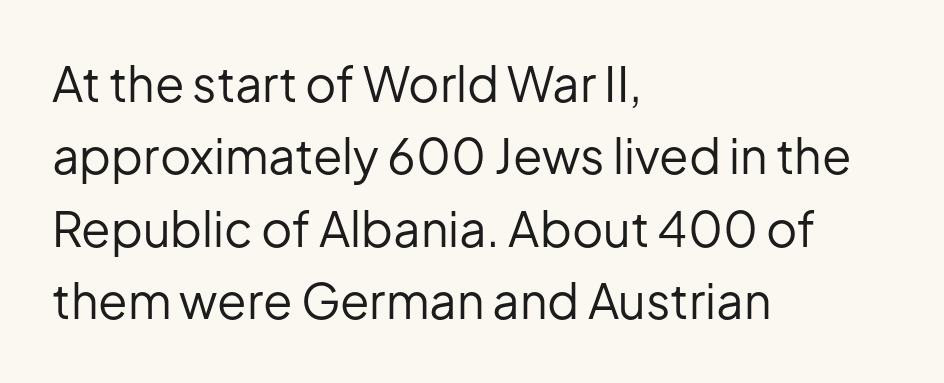
{"serif": "no", "italic": "no", "bold": "no", "weight": "regular", "width": "normal", "stroke_contrast": "low", "x_height": "medium", "monospaced": "no", "underline": "no", "align": "left", "line_spacing": "normal", "line_spacing_ratio": 1.51, "letter_spacing": "normal", "letter_spacing_em": 0.0, "glyph_px": 48}
